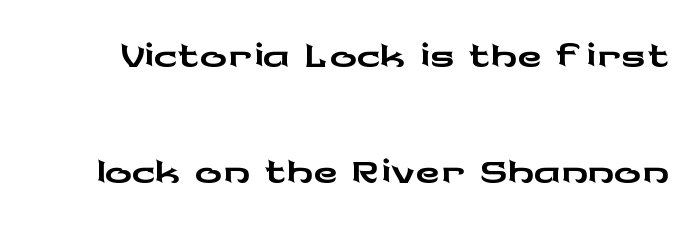
The image shows 67 px wide sans-serif type, upright; set line spacing 1.73x, normal letter spacing, not underlined; low stroke contrast and a medium x-height.
